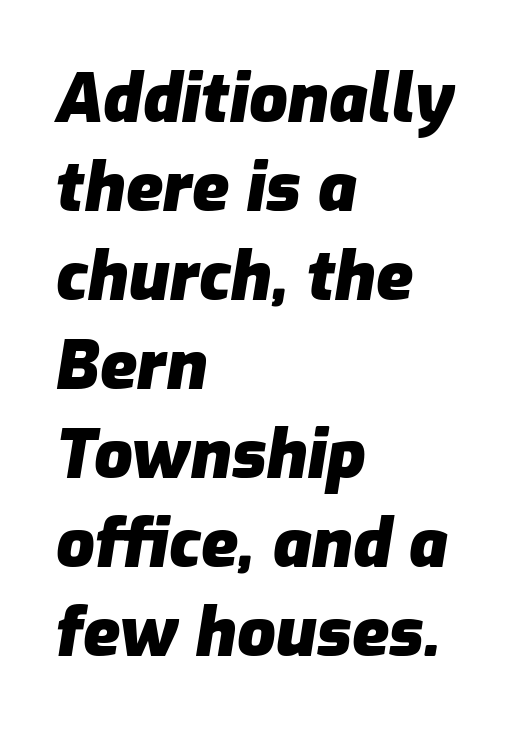
Q: Is the text bold? A: Yes.
Q: Is the text italic (slanted)? A: Yes, it leans right by about 9 degrees.
Q: Is the text underlined? A: No.
Q: How is the paragraph aligned? A: Left-aligned.
Q: Is the spacing between letters normal or unusually wide? A: Normal.
Q: Is the spacing between lines tight, normal or loose? A: Normal.
Q: Width (condensed, normal, or wide)? A: Normal.
Q: Stroke contrast? A: Low.
Q: x-height? A: Medium.
Q: Monospaced? A: No.
